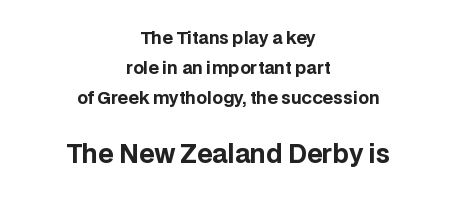
The glyphs have the mass of a bold cut. The lower block of text is set noticeably larger than the block above it. Nothing unusual about the tracking: characters are spaced as the font intends. Does the copy run flush right? No — it is centered line by line.
